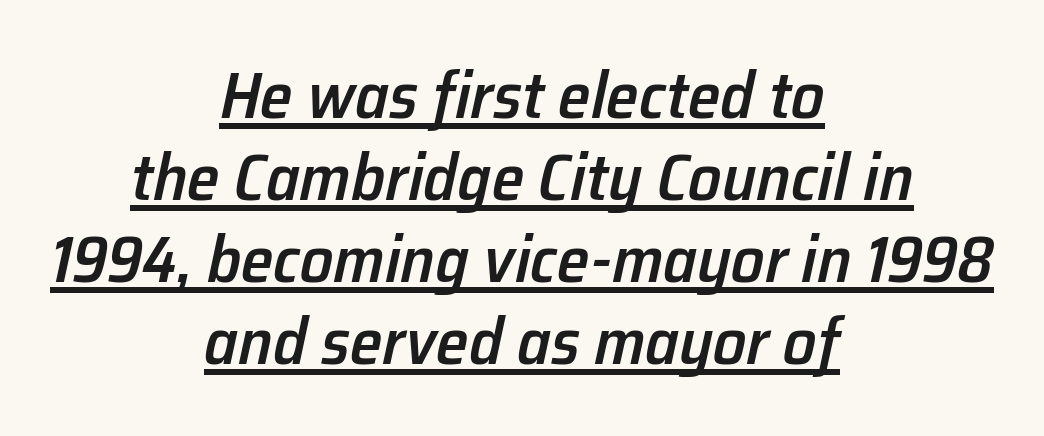
Q: Is the text bold? A: Semi-bold.
Q: Is the text italic (slanted)? A: Yes, it leans right by about 12 degrees.
Q: Is the text underlined? A: Yes.
Q: How is the paragraph aligned? A: Centered.
Q: Is the spacing between letters normal or unusually wide? A: Normal.
Q: Width (condensed, normal, or wide)? A: Normal.
Q: Stroke contrast? A: Low.
Q: x-height? A: Medium.
Q: Monospaced? A: No.
